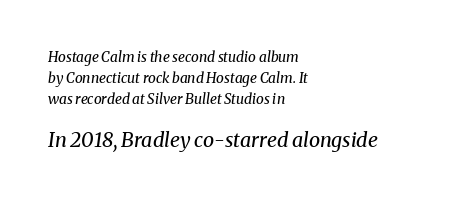
Between these two stacked blocks, the lower one wins on size. The text carries the slant typical of an italic or oblique font. On a weight scale, this lands at 450 or below. One-word summary of the alignment: left.
